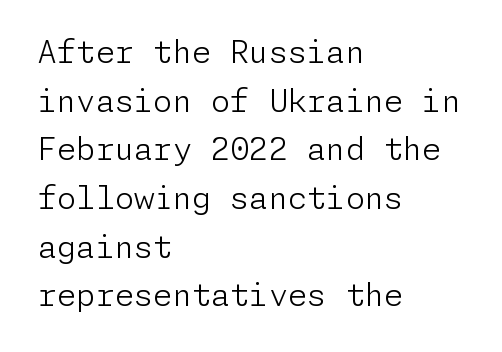
{"serif": "no", "italic": "no", "bold": "no", "weight": "light", "width": "normal", "stroke_contrast": "low", "x_height": "medium", "underline": "no", "align": "left", "line_spacing": "normal", "line_spacing_ratio": 1.57, "letter_spacing": "normal", "letter_spacing_em": 0.0, "glyph_px": 31}
